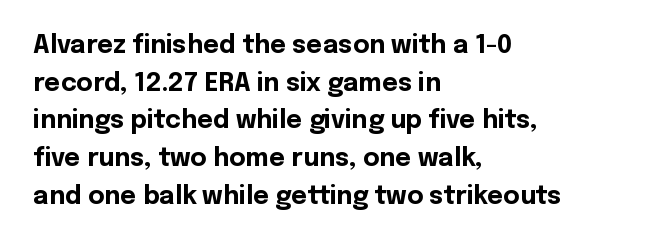
{"italic": "no", "bold": "yes", "underline": "no", "align": "left", "line_spacing": "normal", "line_spacing_ratio": 1.51, "letter_spacing": "normal", "letter_spacing_em": 0.0, "glyph_px": 25}
